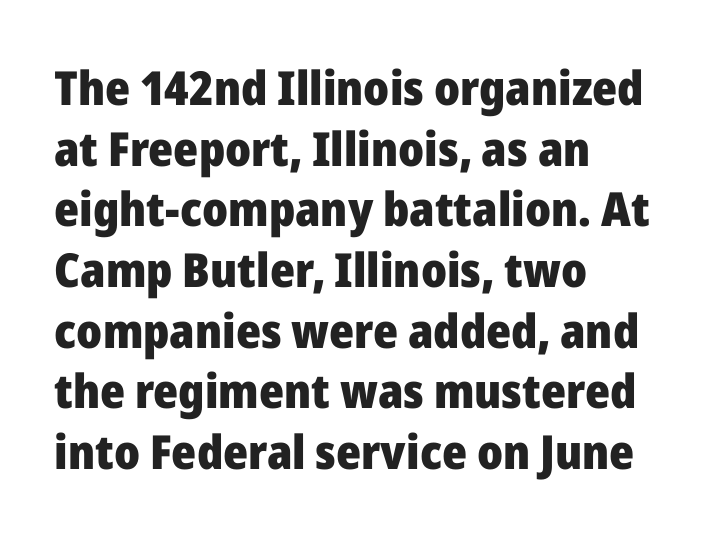
{"serif": "no", "italic": "no", "bold": "yes", "weight": "heavy", "width": "normal", "stroke_contrast": "low", "x_height": "medium", "monospaced": "no", "underline": "no", "align": "left", "line_spacing": "normal", "line_spacing_ratio": 1.29, "letter_spacing": "normal", "letter_spacing_em": 0.0, "glyph_px": 47}
